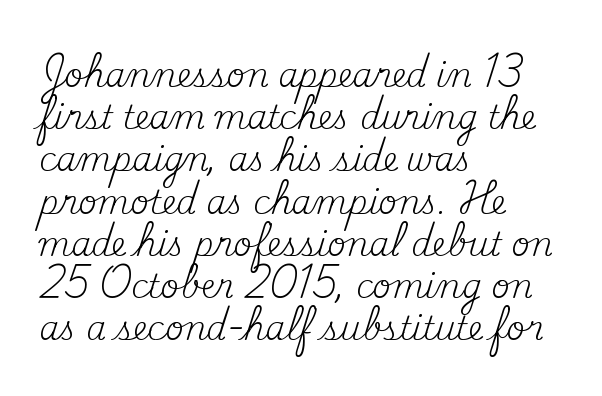
Typographically, this falls in the serif category. Beneath every word, the page is bare. Is the type heavy? It reads as light-to-regular instead. Summary of vertical rhythm: regular, with standard interline spacing. The passage is arranged the way most books set body copy — flush left.
